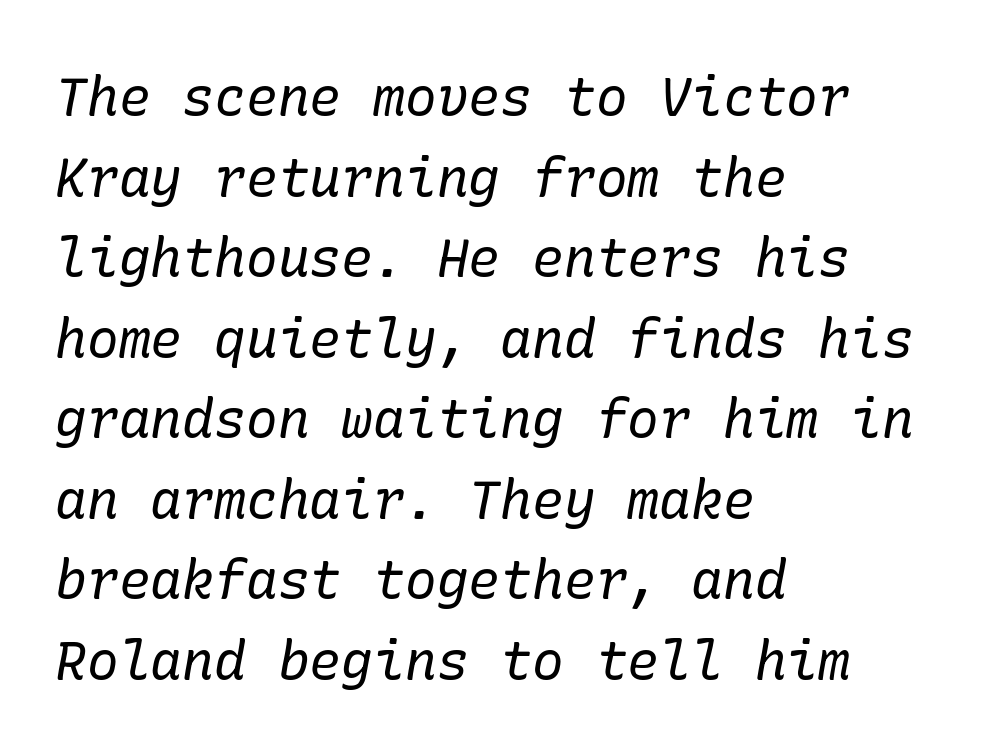
Q: Is the text bold? A: No.
Q: Is the text italic (slanted)? A: Yes, it leans right by about 10 degrees.
Q: Is the typeface a serif or a sans-serif typeface? A: Sans-serif.
Q: Is the text underlined? A: No.
Q: How is the paragraph aligned? A: Left-aligned.
Q: Is the spacing between letters normal or unusually wide? A: Normal.
Q: Is the spacing between lines tight, normal or loose? A: Normal.
Q: Width (condensed, normal, or wide)? A: Normal.
Q: Stroke contrast? A: Low.
Q: x-height? A: Medium.
